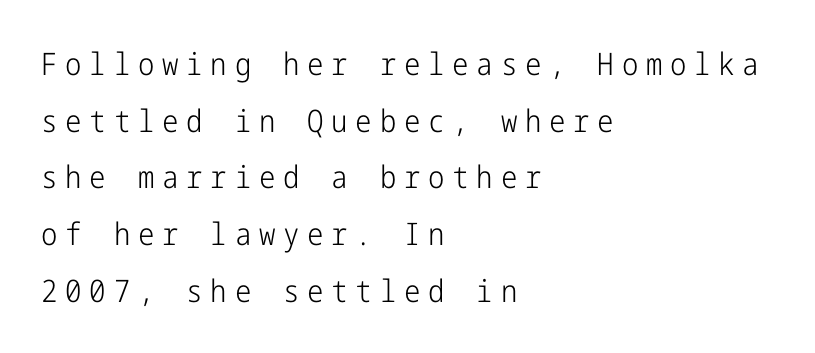
The image shows 31 px light, condensed sans-serif type, upright; set left-aligned, line spacing 1.83x, unusually wide letter spacing (+0.25 em), not underlined; low stroke contrast and a medium x-height.
